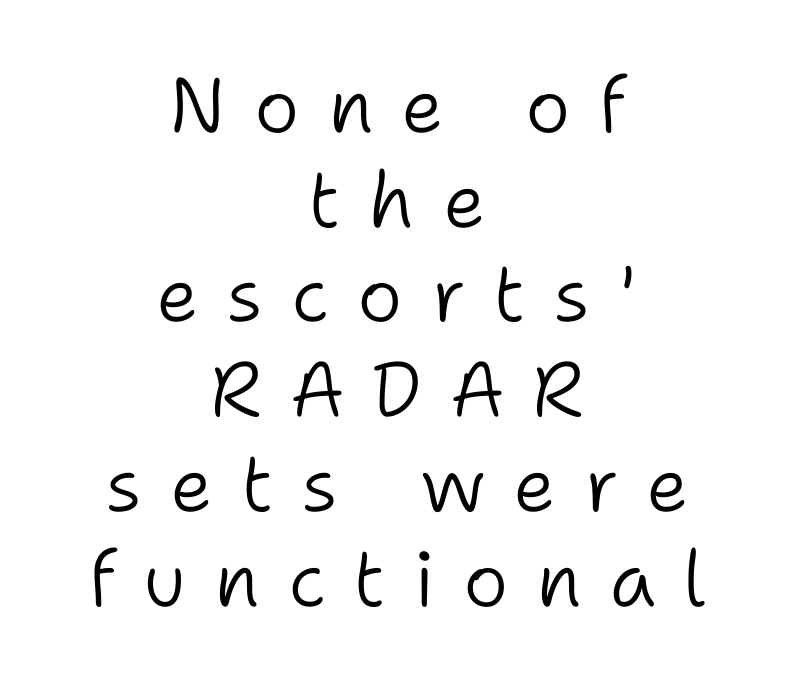
Q: Is the text bold? A: No.
Q: Is the text italic (slanted)? A: No, it is upright.
Q: Is the typeface a serif or a sans-serif typeface? A: Sans-serif.
Q: Is the text underlined? A: No.
Q: How is the paragraph aligned? A: Centered.
Q: Is the spacing between letters normal or unusually wide? A: Unusually wide.
Q: Width (condensed, normal, or wide)? A: Normal.
Q: Stroke contrast? A: Low.
Q: x-height? A: Medium.
Q: Monospaced? A: No.
